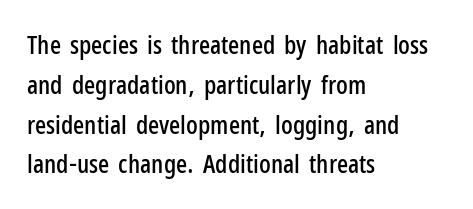
The image shows 26 px text type, upright; set left-aligned, normal line spacing (1.53x), normal letter spacing, not underlined.
